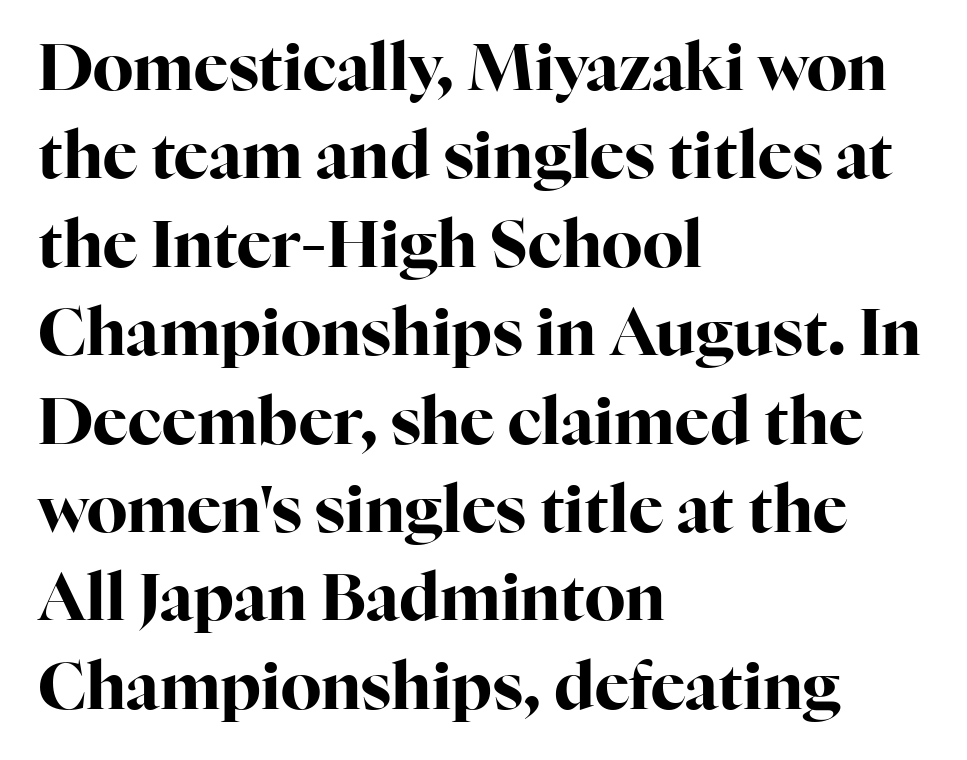
Q: Is the text bold? A: Yes.
Q: Is the text italic (slanted)? A: No, it is upright.
Q: Is the typeface a serif or a sans-serif typeface? A: Serif.
Q: Is the text underlined? A: No.
Q: How is the paragraph aligned? A: Left-aligned.
Q: Is the spacing between letters normal or unusually wide? A: Normal.
Q: Is the spacing between lines tight, normal or loose? A: Normal.
Q: Width (condensed, normal, or wide)? A: Normal.
Q: Stroke contrast? A: High.
Q: x-height? A: Medium.
Q: Monospaced? A: No.
